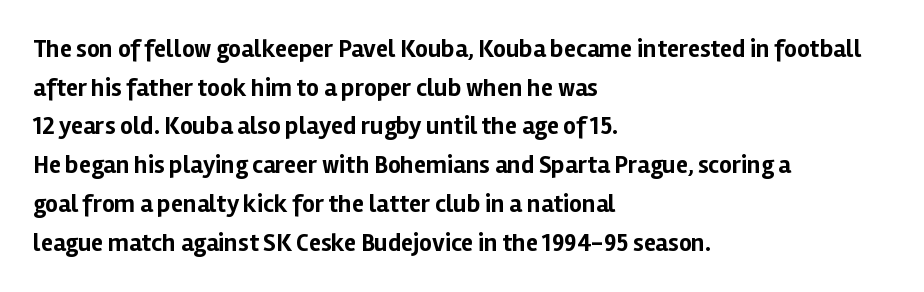
{"italic": "no", "bold": "yes", "underline": "no", "align": "left", "line_spacing": "normal", "line_spacing_ratio": 1.55, "letter_spacing": "normal", "letter_spacing_em": 0.0, "glyph_px": 25}
